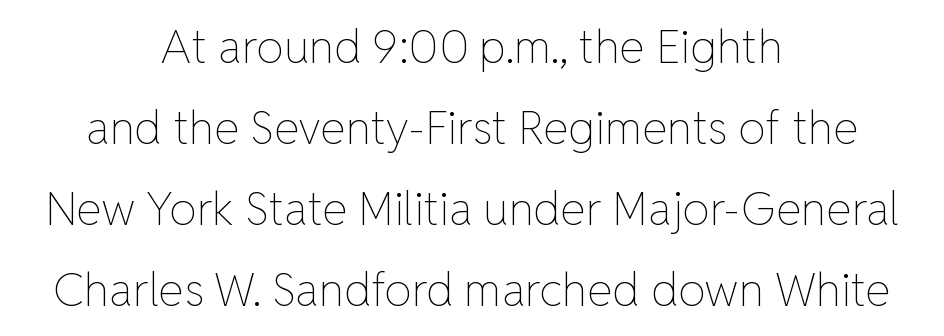
{"italic": "no", "bold": "no", "weight": "thin", "width": "normal", "stroke_contrast": "low", "x_height": "medium", "monospaced": "no", "underline": "no", "align": "center", "line_spacing_ratio": 1.76, "letter_spacing": "normal", "letter_spacing_em": 0.0, "glyph_px": 46}
